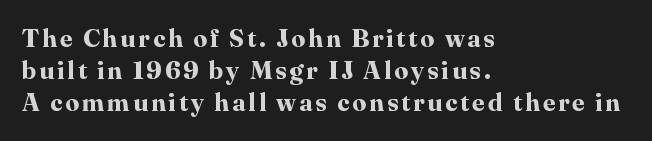
Chunky letters — that's bold for sure. Unlike italic type, these characters show no tilt at all. Each line starts at the same left margin while the right side varies. Underlining? Definitely not there.
